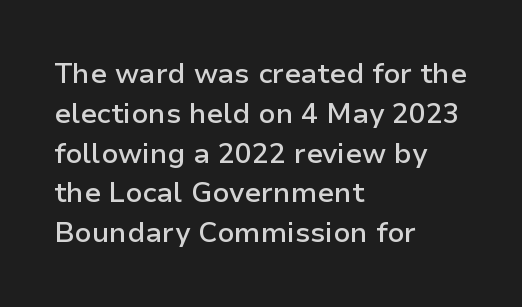
Here the designer chose a conventional face with non-uniform glyph widths. Letters rest on an invisible, unmarked baseline. How are the letters spaced? Ordinarily, with no added tracking. The compositor pushed each line to the left boundary. The passage shown is typeset with a sans-serif family.
